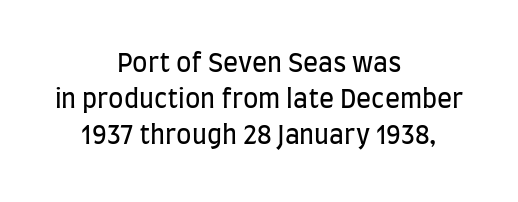
No extra ink here — the face is not bold. Inter-character spacing is left at the font's built-in metrics. The axis of the letterforms is exactly vertical. Where is the straight margin? There isn't one; the lines are centered. The rows are spaced the way most documents space them.
